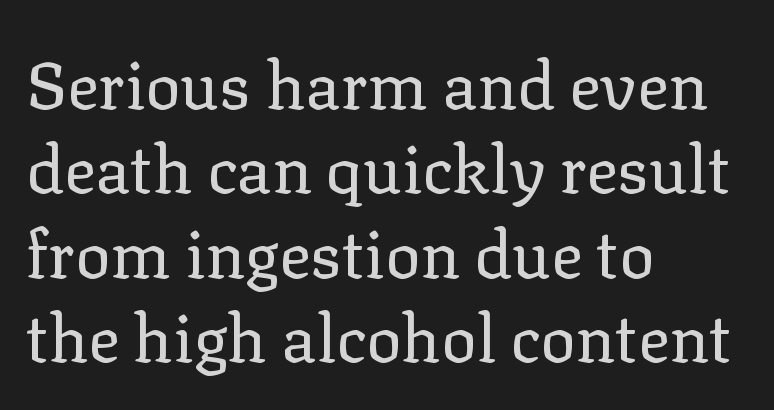
{"serif": "yes", "italic": "no", "bold": "no", "weight": "regular", "width": "normal", "stroke_contrast": "low", "x_height": "medium", "monospaced": "no", "underline": "no", "align": "left", "line_spacing": "normal", "line_spacing_ratio": 1.28, "letter_spacing": "normal", "letter_spacing_em": 0.0, "glyph_px": 66}
